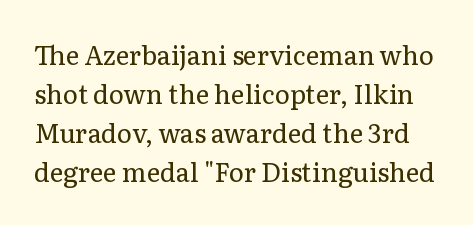
The image shows 26 px text type, upright; set normal line spacing (1.5x), normal letter spacing, not underlined.
